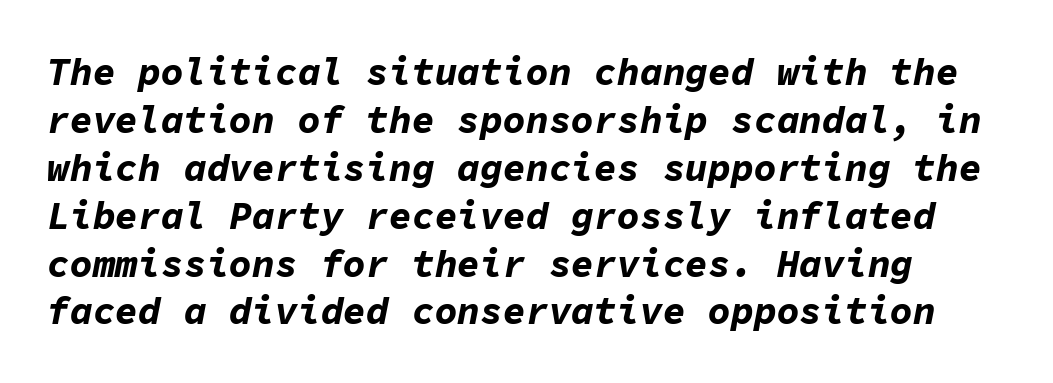
Strong, thick strokes mark this as bold type. Does the leading feel generous? No, just average. Nobody touched the tracking dial on this one. Looks like terminal output: every glyph gets an equal slot.
